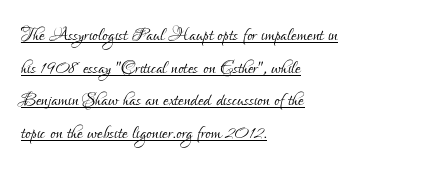
Q: Is the text bold? A: No.
Q: Is the text italic (slanted)? A: Yes.
Q: Is the text underlined? A: Yes.
Q: How is the paragraph aligned? A: Left-aligned.
Q: Is the spacing between letters normal or unusually wide? A: Normal.
Q: Is the spacing between lines tight, normal or loose? A: Normal.
